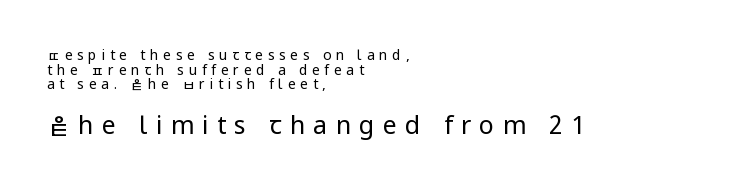
The image shows 25 px text type, upright; set left-aligned, tight line spacing (1.04x), unusually wide letter spacing (+0.33 em), not underlined; the second (bottom) block is 1.79x larger.
